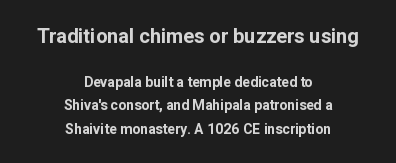
The image shows 20 px bold type, upright; set centered, normal line spacing (1.69x), normal letter spacing, not underlined; the first (top) block is 1.43x larger.
